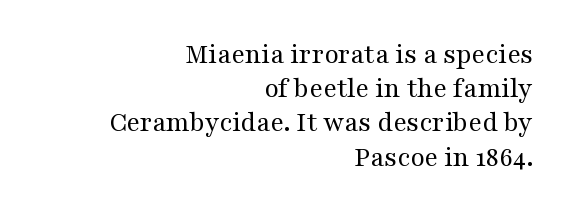
{"serif": "yes", "italic": "no", "bold": "no", "weight": "regular", "width": "wide", "stroke_contrast": "medium", "x_height": "medium", "monospaced": "no", "underline": "no", "align": "right", "line_spacing_ratio": 1.18, "letter_spacing": "normal", "letter_spacing_em": 0.0, "glyph_px": 29}
